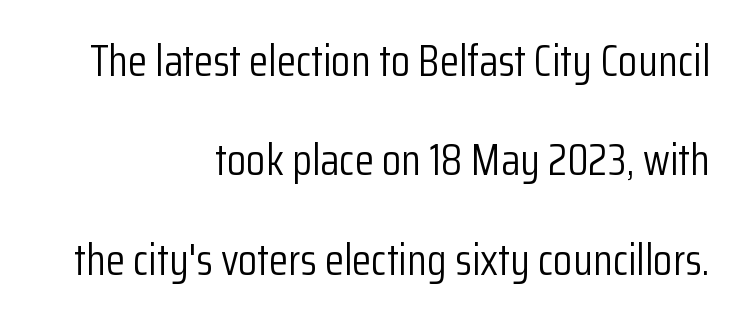
{"serif": "no", "italic": "no", "bold": "no", "weight": "light", "width": "condensed", "stroke_contrast": "low", "x_height": "medium", "monospaced": "no", "underline": "no", "align": "right", "line_spacing": "loose", "line_spacing_ratio": 2.26, "letter_spacing": "normal", "letter_spacing_em": 0.0, "glyph_px": 44}
